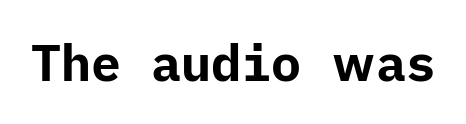
The image shows 50 px bold sans-serif type, upright; set normal letter spacing, not underlined; low stroke contrast and a medium x-height.
